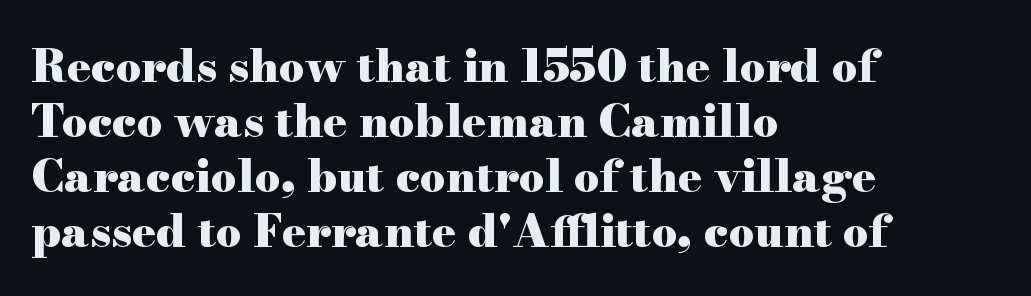
{"serif": "yes", "italic": "no", "bold": "yes", "weight": "heavy", "width": "wide", "stroke_contrast": "high", "x_height": "small", "monospaced": "no", "underline": "no", "align": "left", "line_spacing_ratio": 1.22, "letter_spacing": "normal", "letter_spacing_em": 0.0, "glyph_px": 45}
